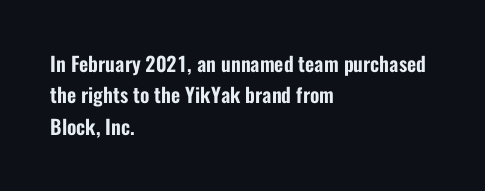
Compared with a centered layout, this one pins lines to the left instead. The space beneath each line is pristine and unruled. The passage shown stacks its lines at a standard gap. Do the letters lean? They stand straight. Spacing between characters is what you'd get straight out of the box.
